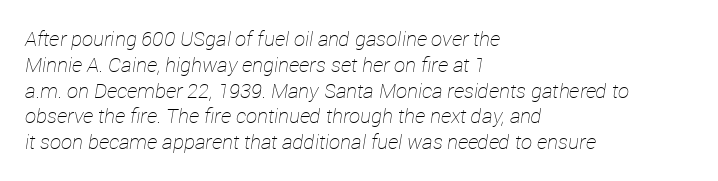
{"italic": "yes", "lean": "right", "slant_degrees": 12, "bold": "no", "underline": "no", "align": "left", "line_spacing": "normal", "line_spacing_ratio": 1.29, "letter_spacing": "normal", "letter_spacing_em": 0.0, "glyph_px": 20}
